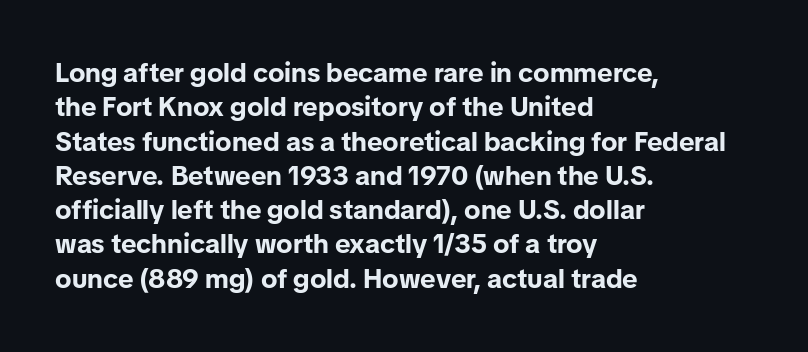
{"italic": "no", "bold": "yes", "underline": "no", "align": "left", "line_spacing": "normal", "line_spacing_ratio": 1.27, "letter_spacing": "normal", "letter_spacing_em": 0.0, "glyph_px": 27}
